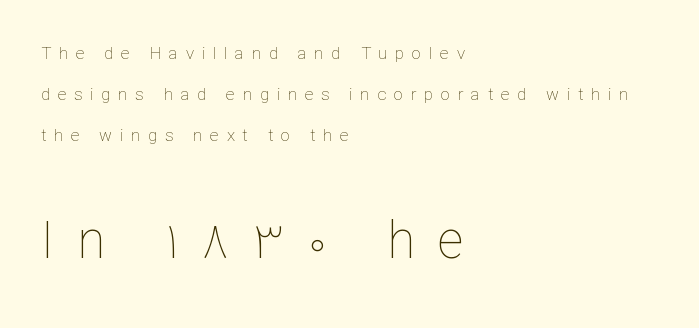
Q: Is the text bold? A: No.
Q: Is the text italic (slanted)? A: No, it is upright.
Q: Is the text underlined? A: No.
Q: How is the paragraph aligned? A: Left-aligned.
Q: Is the spacing between letters normal or unusually wide? A: Unusually wide.
Q: Is the spacing between lines tight, normal or loose? A: Loose.
Q: Which block of text is set in a larger size, the first (top) or the second (bottom)? A: The second (bottom) one.
Q: Width (condensed, normal, or wide)? A: Normal.
Q: Stroke contrast? A: Low.
Q: x-height? A: Medium.
Q: Monospaced? A: No.
